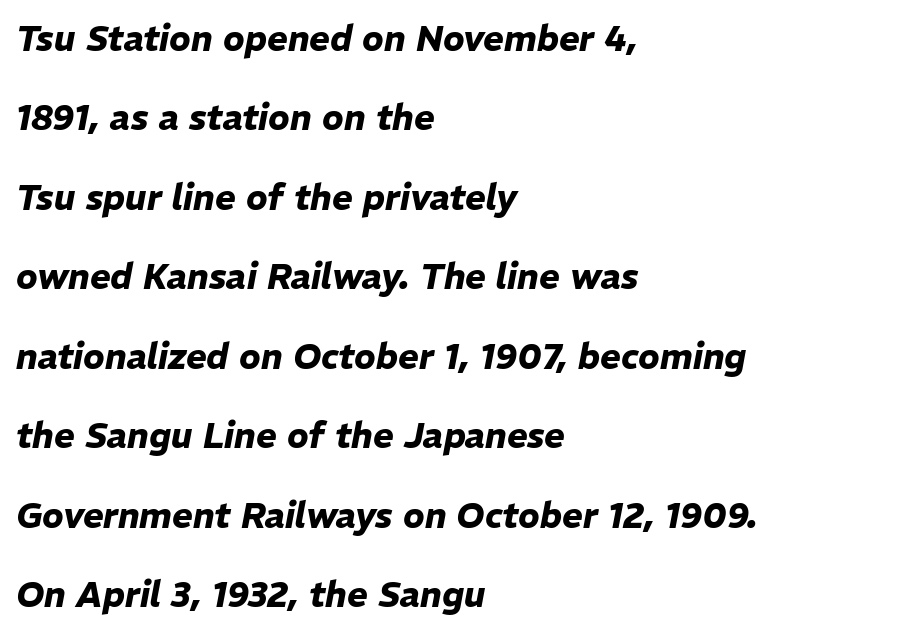
The image shows 35 px heavy type, italic (leaning right); set left-aligned, loose line spacing (2.27x), normal letter spacing, not underlined; low stroke contrast and a medium x-height.
